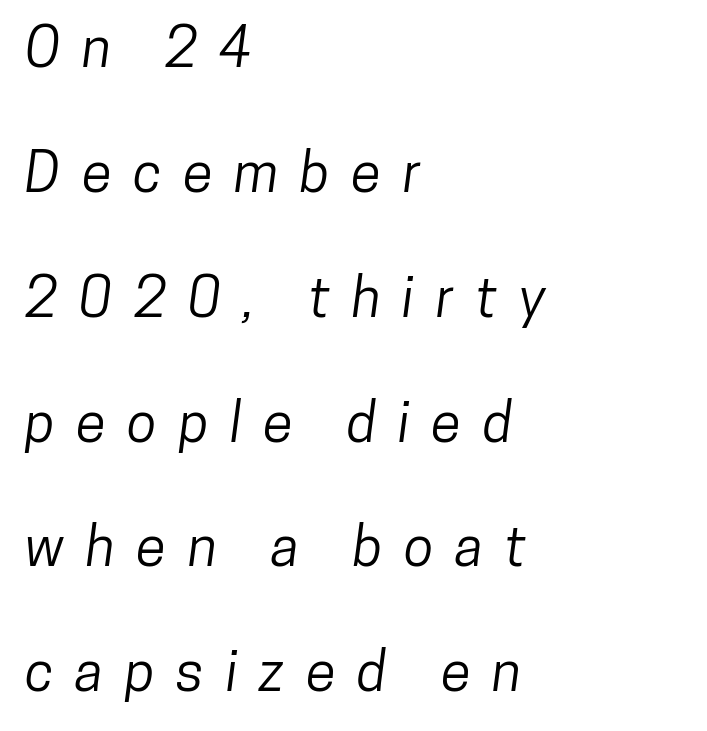
The image shows 55 px condensed sans-serif type; set left-aligned, loose line spacing (2.27x), unusually wide letter spacing (+0.39 em), not underlined; low stroke contrast and a medium x-height.
